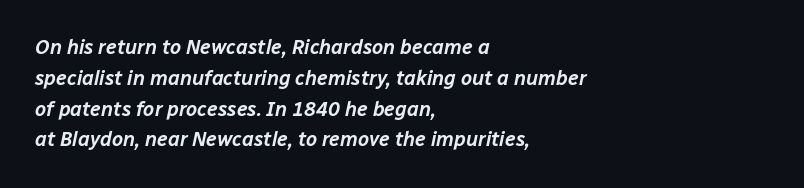
{"italic": "yes", "lean": "right", "slant_degrees": 12, "underline": "no", "align": "left", "line_spacing": "normal", "line_spacing_ratio": 1.54, "letter_spacing": "normal", "letter_spacing_em": 0.0, "glyph_px": 20}
